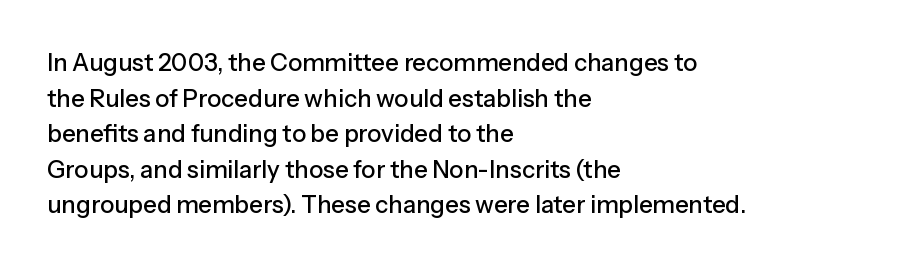
The lettering holds an erect, upright posture throughout. Inter-character spacing is left at the font's built-in metrics. The glyphs are unaccompanied by any horizontal stroke below them. Horizontal alignment here is leftward, the default for most running prose. Is there much room between lines? A standard amount, neither cramped nor airy.
